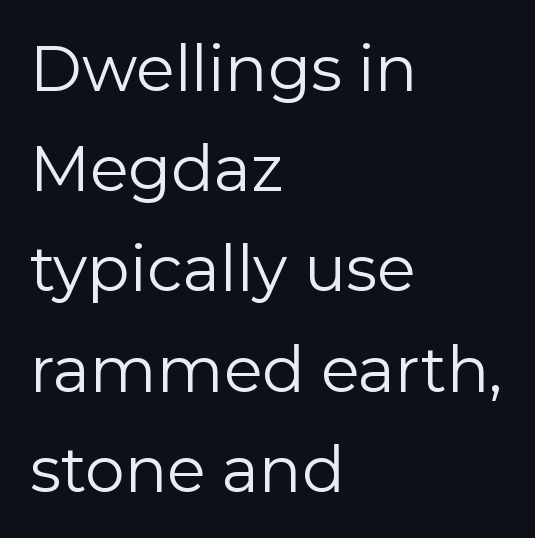
{"serif": "no", "italic": "no", "bold": "no", "weight": "regular", "width": "normal", "stroke_contrast": "low", "x_height": "medium", "monospaced": "no", "underline": "no", "align": "left", "line_spacing": "normal", "line_spacing_ratio": 1.59, "letter_spacing": "normal", "letter_spacing_em": 0.0, "glyph_px": 63}
